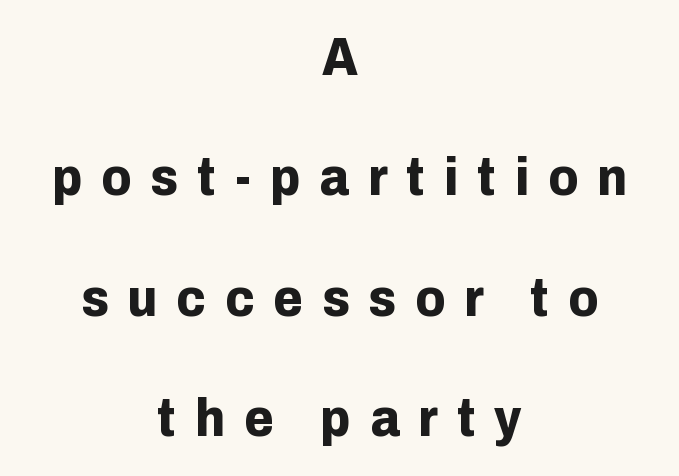
Q: Is the text bold? A: Yes.
Q: Is the text italic (slanted)? A: No, it is upright.
Q: Is the typeface a serif or a sans-serif typeface? A: Sans-serif.
Q: Is the text underlined? A: No.
Q: How is the paragraph aligned? A: Centered.
Q: Is the spacing between letters normal or unusually wide? A: Unusually wide.
Q: Is the spacing between lines tight, normal or loose? A: Loose.
Q: Width (condensed, normal, or wide)? A: Normal.
Q: Stroke contrast? A: Low.
Q: x-height? A: Medium.
Q: Monospaced? A: No.
